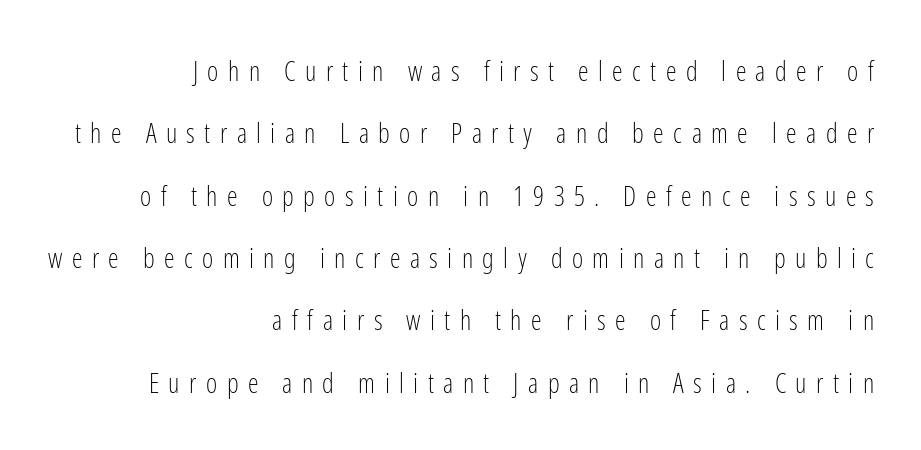
Q: Is the text bold? A: No.
Q: Is the text italic (slanted)? A: No, it is upright.
Q: Is the text underlined? A: No.
Q: How is the paragraph aligned? A: Right-aligned.
Q: Is the spacing between letters normal or unusually wide? A: Unusually wide.
Q: Is the spacing between lines tight, normal or loose? A: Loose.
